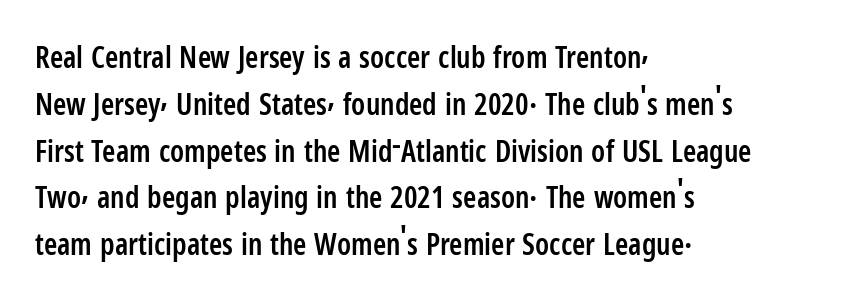
The image shows 30 px semibold, condensed sans-serif type, upright; set left-aligned, normal line spacing (1.56x), normal letter spacing, not underlined; low stroke contrast and a medium x-height.
